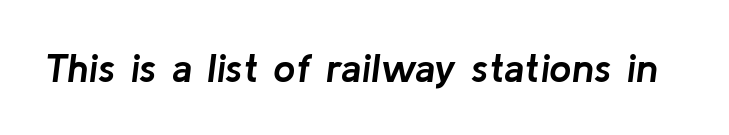
The image shows 40 px semibold type, italic (leaning right); set normal letter spacing, not underlined; low stroke contrast and a medium x-height.
